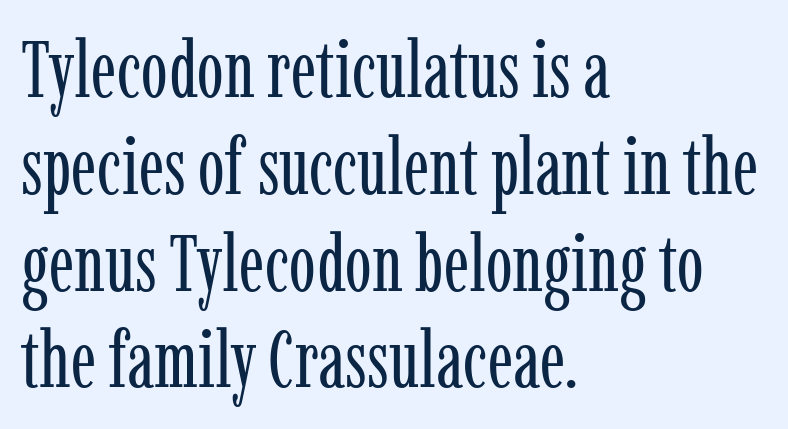
A light-to-regular cut is what we see here. The specimen omits any rule beneath the text block's lines. Check where the strokes stop: tiny serifs finish them off. Tracking value appears to be zero — textbook default spacing. These lines were composed using upright roman letters.
